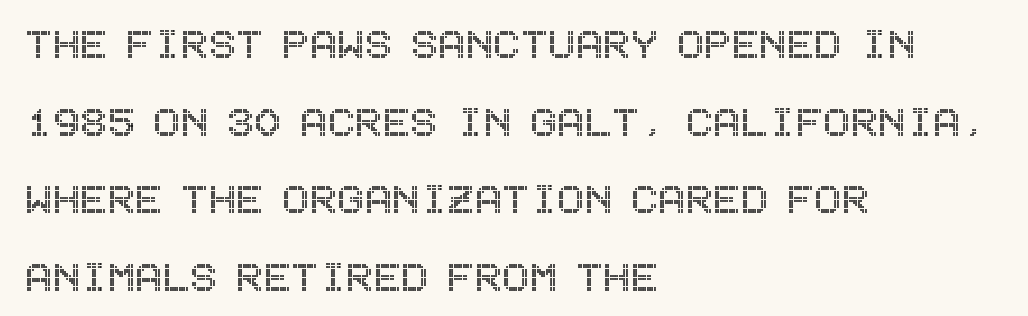
Tracking here is standard; glyphs follow each other at the usual distance. Summary of vertical rhythm: regular, with standard interline spacing. The passage shown is not underscored anywhere. The text block is weighted toward the left margin, trailing off unevenly rightward.
